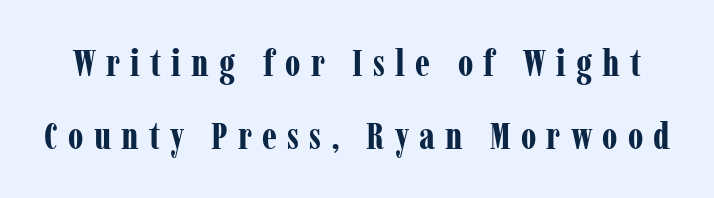
The image shows 38 px bold, condensed serif type, upright; set loose line spacing (1.92x), unusually wide letter spacing (+0.27 em), not underlined; low stroke contrast and a medium x-height.
